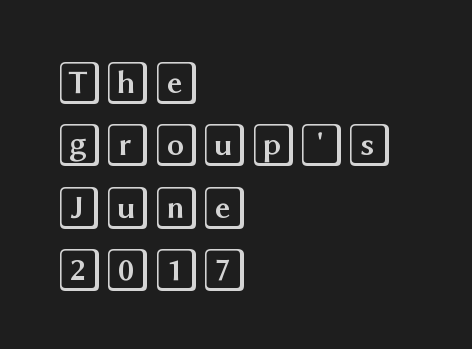
{"italic": "no", "width": "wide", "x_height": "large", "underline": "no", "align": "left", "line_spacing": "normal", "line_spacing_ratio": 1.42, "letter_spacing": "normal", "letter_spacing_em": 0.0, "glyph_px": 44}
